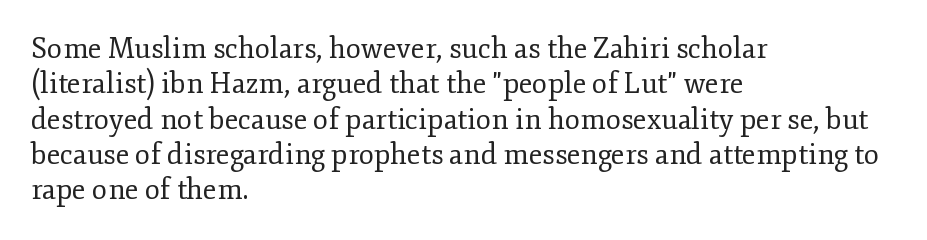
Q: Is the text bold? A: No.
Q: Is the text italic (slanted)? A: No, it is upright.
Q: Is the typeface a serif or a sans-serif typeface? A: Serif.
Q: Is the text underlined? A: No.
Q: How is the paragraph aligned? A: Left-aligned.
Q: Is the spacing between letters normal or unusually wide? A: Normal.
Q: Is the spacing between lines tight, normal or loose? A: Normal.
Q: Width (condensed, normal, or wide)? A: Normal.
Q: Stroke contrast? A: Low.
Q: x-height? A: Small.
Q: Monospaced? A: No.
